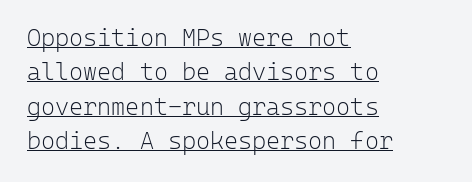
{"italic": "no", "bold": "no", "underline": "yes", "align": "left", "line_spacing": "normal", "line_spacing_ratio": 1.43, "letter_spacing": "normal", "letter_spacing_em": 0.0, "glyph_px": 24}
